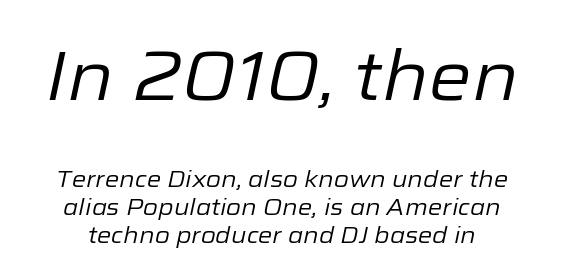
The image shows 69 px regular-weight type, italic (leaning right); set centered, line spacing 1.22x, normal letter spacing, not underlined; the first (top) block is 3.0x larger; low stroke contrast and a medium x-height.
